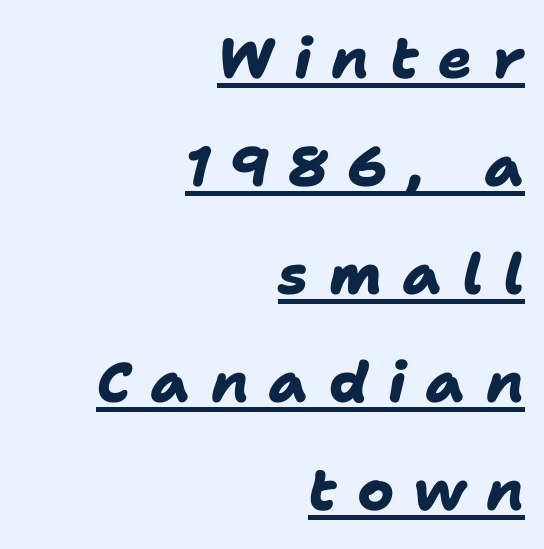
A typesetter would call this proportional, since set widths differ per character. Check the space under the baseline: a stroke is drawn there. The strokes are fattened all the way to bold. This block would shrink considerably if given ordinary leading; it's expanded now.
